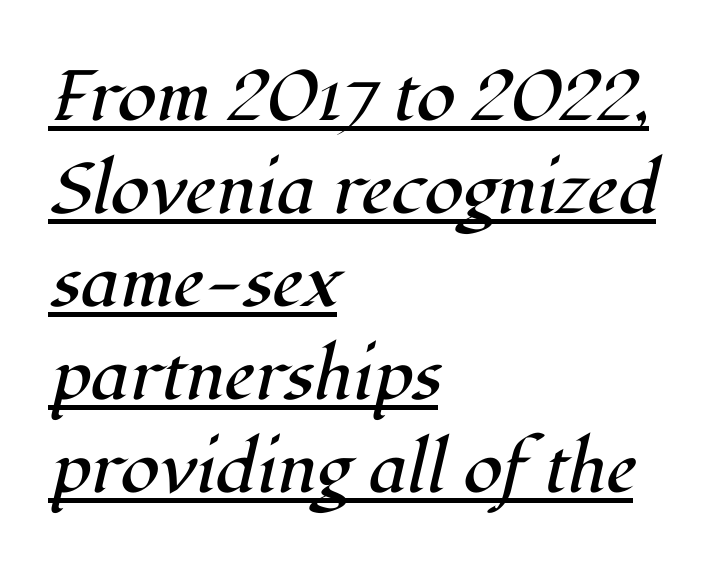
Notice how a bar underscores the lettering throughout. Italic? Definitely — the glyphs are oblique. In terms of leading, this rendering sits right in the middle. These lines are rendered in a variable-pitch font. Serif or sans? Serif — the stroke terminals have little feet. The lines are quadded left.
